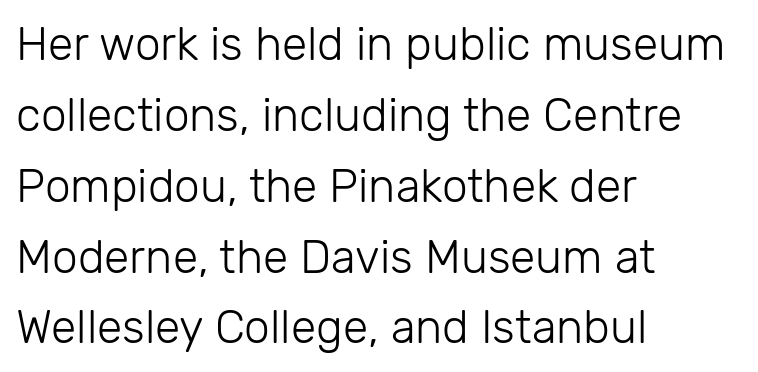
{"serif": "no", "italic": "no", "bold": "no", "weight": "light", "width": "normal", "stroke_contrast": "low", "x_height": "medium", "monospaced": "no", "underline": "no", "align": "left", "line_spacing": "normal", "line_spacing_ratio": 1.54, "letter_spacing": "normal", "letter_spacing_em": 0.0, "glyph_px": 46}
